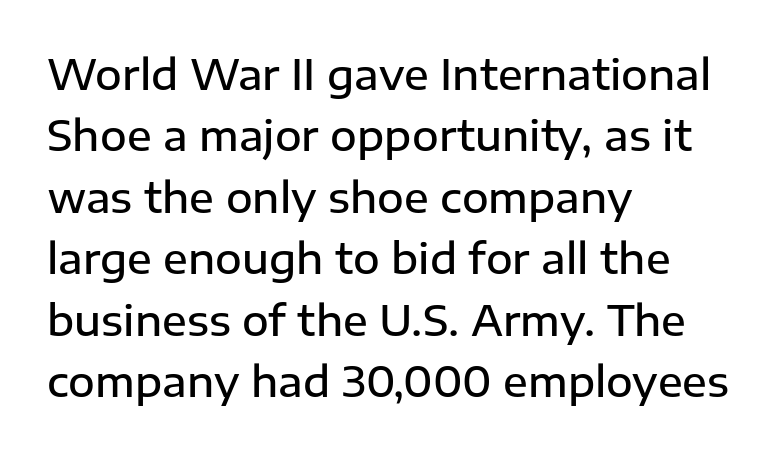
Q: Is the text bold? A: Semi-bold.
Q: Is the text italic (slanted)? A: No, it is upright.
Q: Is the typeface a serif or a sans-serif typeface? A: Sans-serif.
Q: Is the text underlined? A: No.
Q: How is the paragraph aligned? A: Left-aligned.
Q: Is the spacing between letters normal or unusually wide? A: Normal.
Q: Is the spacing between lines tight, normal or loose? A: Normal.
Q: Width (condensed, normal, or wide)? A: Normal.
Q: Stroke contrast? A: Low.
Q: x-height? A: Medium.
Q: Monospaced? A: No.
